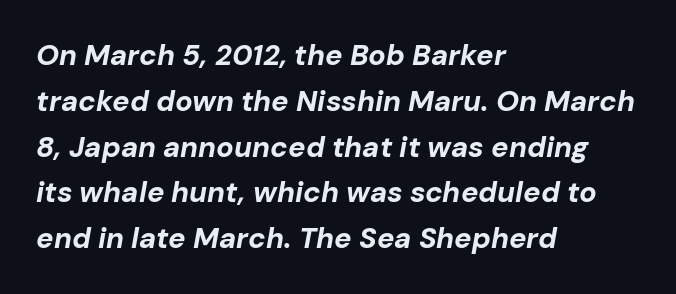
In terms of posture, this sample is oblique. The passage shown is typed in a proportional face where columns would drift. What stands out about the letter spacing? Nothing — it is the standard amount. One-word summary of the alignment: left.
